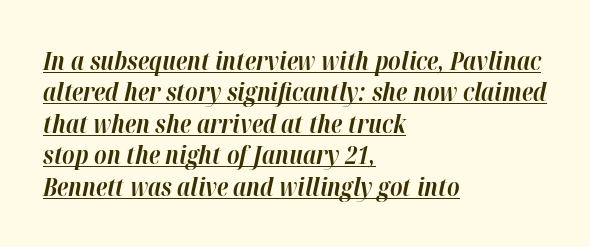
{"italic": "yes", "lean": "right", "slant_degrees": 12, "bold": "yes", "underline": "yes", "align": "left", "line_spacing": "normal", "line_spacing_ratio": 1.26, "letter_spacing": "normal", "letter_spacing_em": 0.0, "glyph_px": 25}
